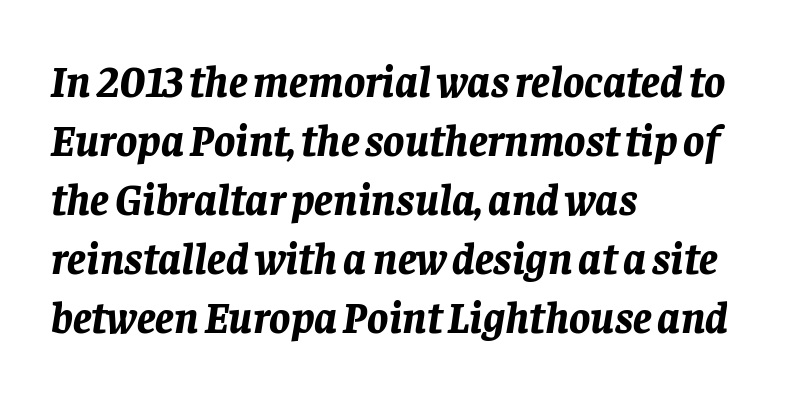
Q: Is the text bold? A: Yes.
Q: Is the text italic (slanted)? A: Yes, it leans right by about 8 degrees.
Q: Is the text underlined? A: No.
Q: How is the paragraph aligned? A: Left-aligned.
Q: Is the spacing between letters normal or unusually wide? A: Normal.
Q: Is the spacing between lines tight, normal or loose? A: Normal.
Q: Width (condensed, normal, or wide)? A: Normal.
Q: Stroke contrast? A: Low.
Q: x-height? A: Large.
Q: Monospaced? A: No.
